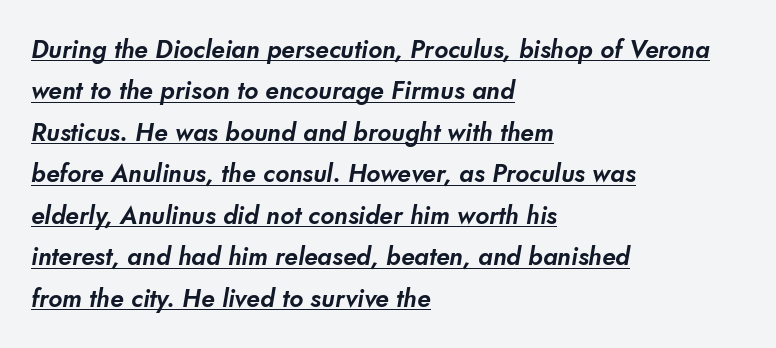
Summary of vertical rhythm: regular, with standard interline spacing. Notice how the passage keeps a crisp vertical edge on the left only. This sample uses plain, unmodified letter spacing. Caption: lettering with a line underneath.
